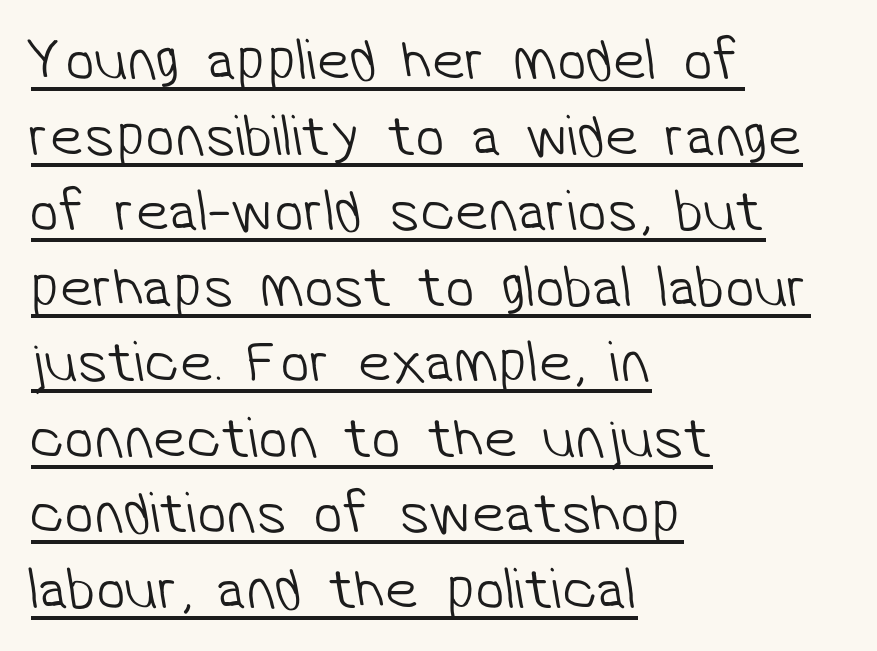
Q: Is the text bold? A: No.
Q: Is the typeface a serif or a sans-serif typeface? A: Sans-serif.
Q: Is the text underlined? A: Yes.
Q: How is the paragraph aligned? A: Left-aligned.
Q: Is the spacing between letters normal or unusually wide? A: Normal.
Q: Is the spacing between lines tight, normal or loose? A: Normal.
Q: Width (condensed, normal, or wide)? A: Normal.
Q: Stroke contrast? A: Low.
Q: x-height? A: Medium.
Q: Monospaced? A: No.
